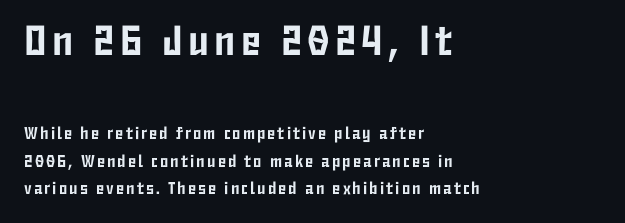
The image shows 42 px condensed sans-serif type, upright; set left-aligned, normal line spacing (1.63x), not underlined; the first (top) block is 2.47x larger; low stroke contrast and a medium x-height.
